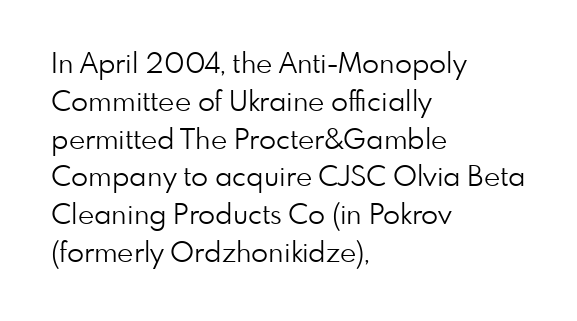
Q: Is the text bold? A: No.
Q: Is the text italic (slanted)? A: No, it is upright.
Q: Is the typeface a serif or a sans-serif typeface? A: Sans-serif.
Q: Is the text underlined? A: No.
Q: How is the paragraph aligned? A: Left-aligned.
Q: Is the spacing between letters normal or unusually wide? A: Normal.
Q: Is the spacing between lines tight, normal or loose? A: Normal.
Q: Width (condensed, normal, or wide)? A: Normal.
Q: Stroke contrast? A: Low.
Q: x-height? A: Small.
Q: Monospaced? A: No.
